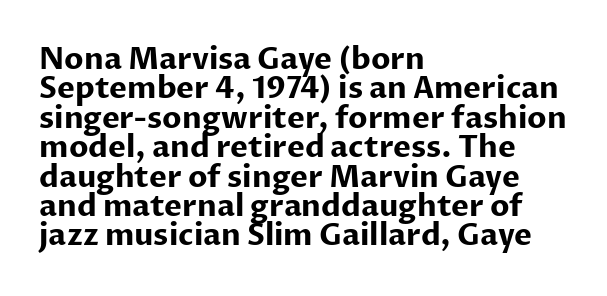
Q: Is the text bold? A: Yes.
Q: Is the text italic (slanted)? A: No, it is upright.
Q: Is the typeface a serif or a sans-serif typeface? A: Sans-serif.
Q: Is the text underlined? A: No.
Q: How is the paragraph aligned? A: Left-aligned.
Q: Is the spacing between letters normal or unusually wide? A: Normal.
Q: Is the spacing between lines tight, normal or loose? A: Tight.
Q: Width (condensed, normal, or wide)? A: Normal.
Q: Stroke contrast? A: Low.
Q: x-height? A: Medium.
Q: Monospaced? A: No.
